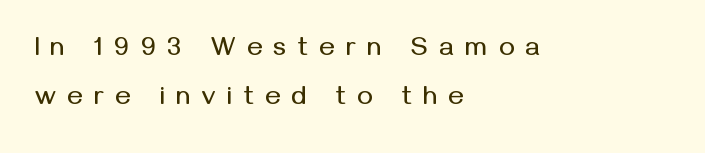
The lines in this sample share a left origin and differ only in where they stop. Caption: expanded tracking, letters set apart. Rule under the text: the space is simply empty. Ascenders rise straight up at ninety degrees.
